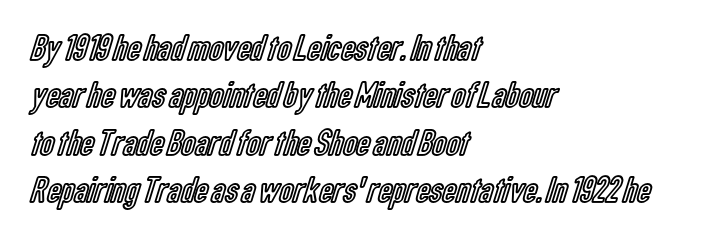
Type without underlining. Here the designer chose a conventional face with non-uniform glyph widths. Short and long lines alike share a common starting point at left. The horizontal fit of the characters is conventional and even.
